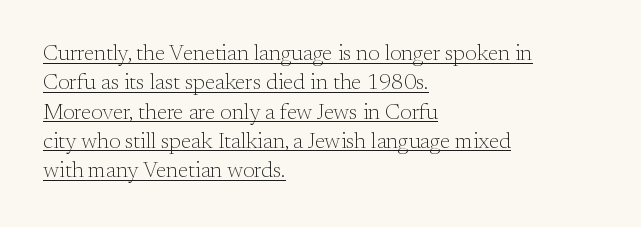
Q: Is the text bold? A: No.
Q: Is the text italic (slanted)? A: No, it is upright.
Q: Is the text underlined? A: Yes.
Q: How is the paragraph aligned? A: Left-aligned.
Q: Is the spacing between letters normal or unusually wide? A: Normal.
Q: Is the spacing between lines tight, normal or loose? A: Normal.
